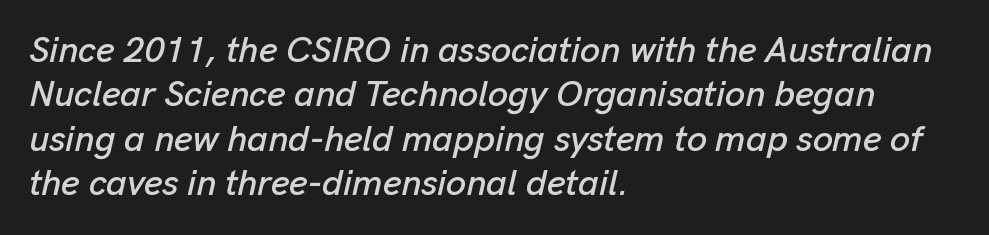
{"italic": "yes", "lean": "right", "slant_degrees": 13, "width": "normal", "stroke_contrast": "low", "x_height": "medium", "monospaced": "no", "underline": "no", "align": "left", "line_spacing_ratio": 1.23, "letter_spacing": "normal", "letter_spacing_em": 0.0, "glyph_px": 36}
